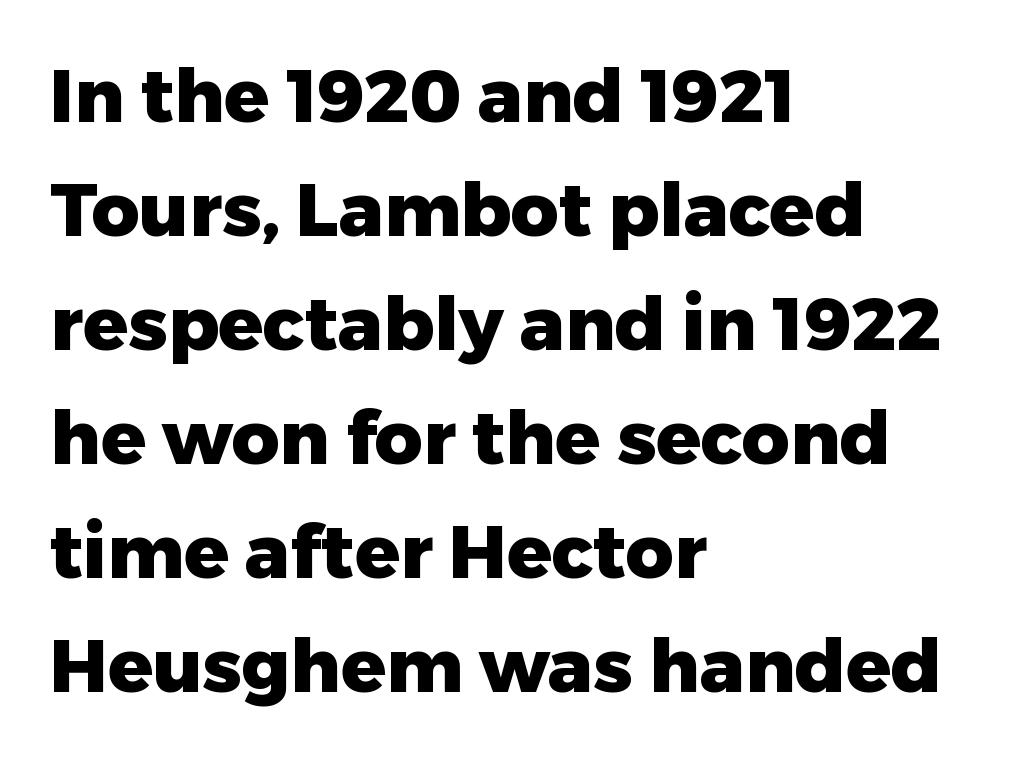
Notice how the passage keeps a crisp vertical edge on the left only. The strip under each line holds only bare page. These lines were composed using upright roman letters. The rendering keeps characters at their native spacing. The passage shown stacks its lines at a standard gap.
